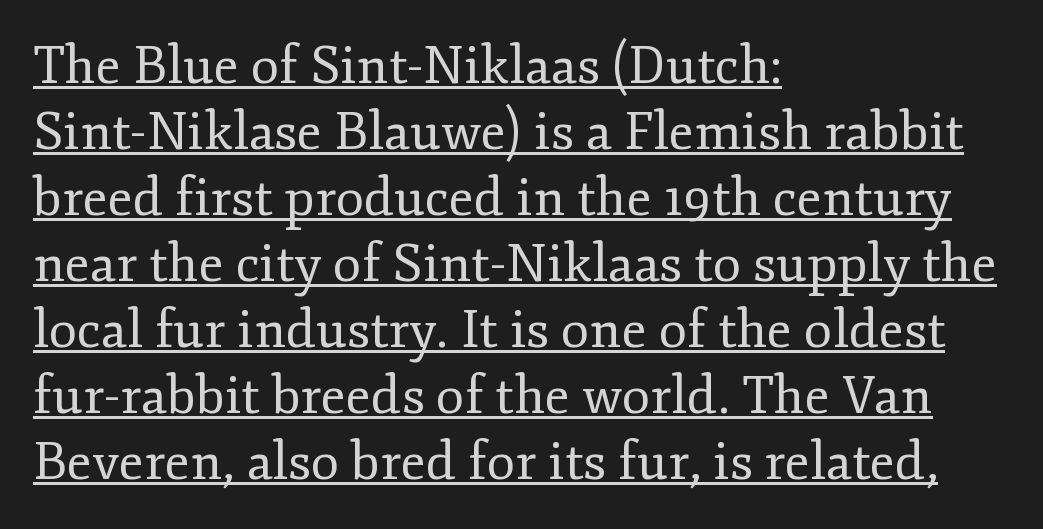
{"serif": "yes", "italic": "no", "bold": "no", "weight": "regular", "width": "normal", "stroke_contrast": "low", "x_height": "small", "monospaced": "no", "underline": "yes", "align": "left", "line_spacing": "normal", "line_spacing_ratio": 1.27, "letter_spacing": "normal", "letter_spacing_em": 0.0, "glyph_px": 52}
